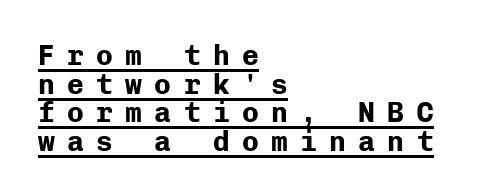
A full-strength bold gives these letters their thick strokes. Tightly led — the rows are bunched. Alignment: flush left. Has an underline been added? It has.
